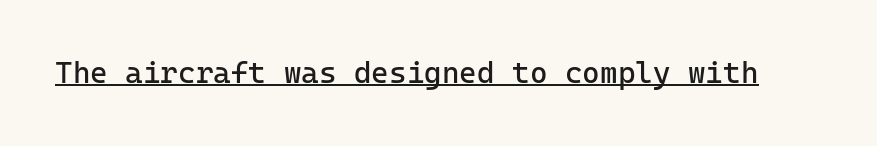
{"serif": "no", "italic": "no", "bold": "no", "weight": "regular", "width": "normal", "stroke_contrast": "low", "x_height": "medium", "underline": "yes", "letter_spacing": "normal", "letter_spacing_em": 0.0, "glyph_px": 30}
